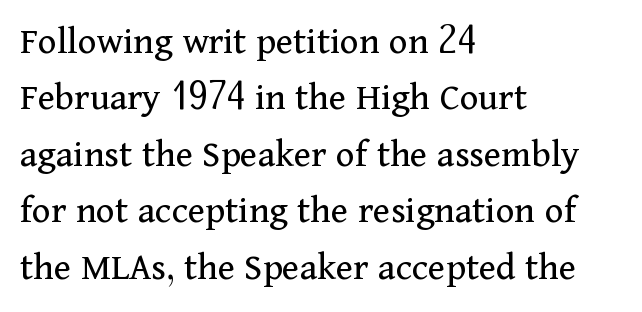
{"serif": "yes", "italic": "no", "bold": "no", "weight": "regular", "width": "normal", "stroke_contrast": "medium", "x_height": "medium", "monospaced": "no", "underline": "no", "align": "left", "line_spacing": "normal", "line_spacing_ratio": 1.41, "letter_spacing": "normal", "letter_spacing_em": 0.0, "glyph_px": 40}
